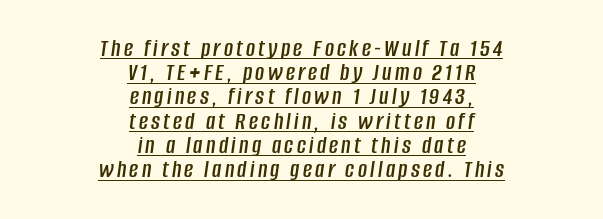
Q: Is the text italic (slanted)? A: Yes, it leans right by about 8 degrees.
Q: Is the text underlined? A: Yes.
Q: How is the paragraph aligned? A: Centered.
Q: Is the spacing between lines tight, normal or loose? A: Tight.
